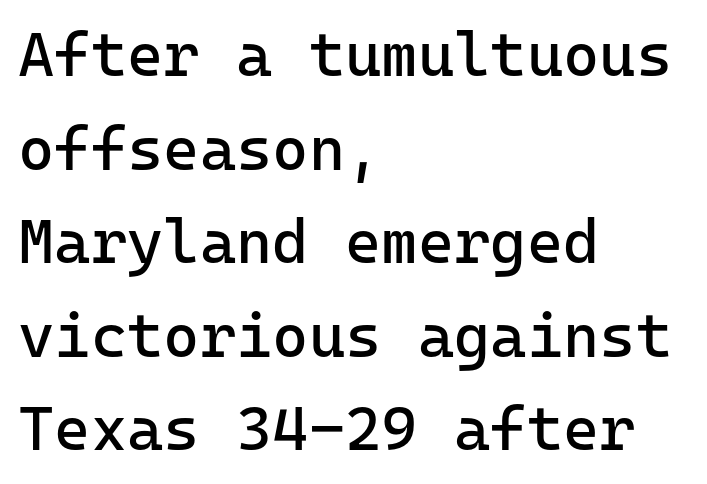
{"serif": "no", "italic": "no", "bold": "no", "weight": "regular", "width": "normal", "stroke_contrast": "low", "x_height": "medium", "monospaced": "yes", "underline": "no", "align": "left", "line_spacing": "normal", "line_spacing_ratio": 1.51, "letter_spacing": "normal", "letter_spacing_em": 0.0, "glyph_px": 62}
